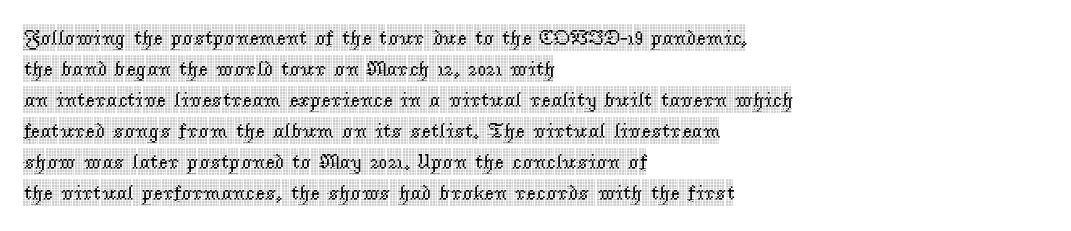
Q: Is the text italic (slanted)? A: No, it is upright.
Q: Is the text underlined? A: No.
Q: How is the paragraph aligned? A: Left-aligned.
Q: Is the spacing between letters normal or unusually wide? A: Normal.
Q: Is the spacing between lines tight, normal or loose? A: Normal.
